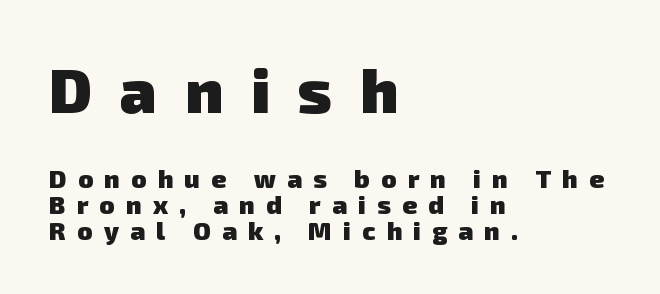
The image shows 62 px heavy sans-serif type; set left-aligned, tight line spacing (1.03x), unusually wide letter spacing (+0.45 em), not underlined; the first (top) block is 2.48x larger; low stroke contrast and a medium x-height.
